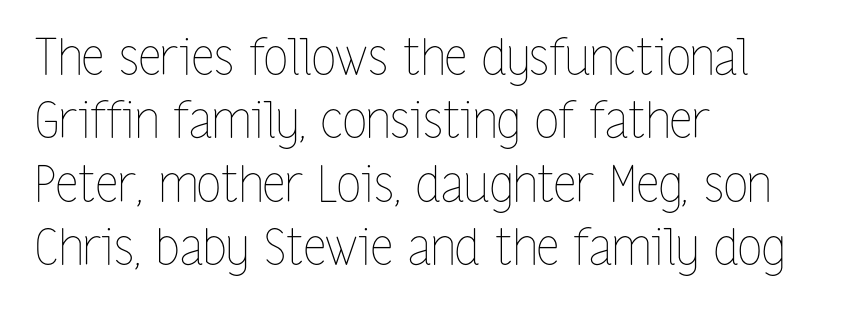
The image shows 50 px thin, condensed type, upright; set left-aligned, normal line spacing (1.27x), normal letter spacing, not underlined; low stroke contrast and a medium x-height.
